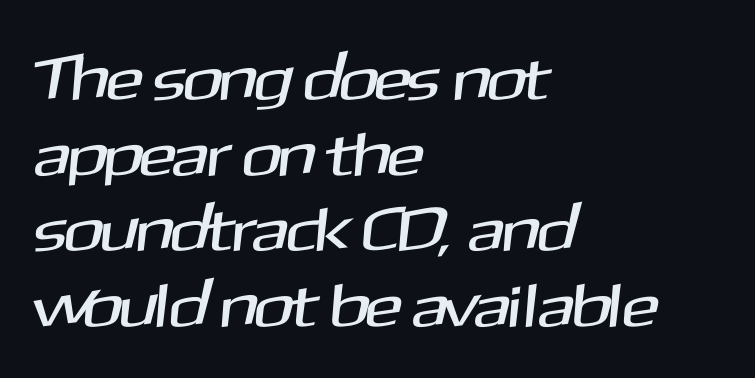
Underline: absent. Think of a printed novel: that variable character pitch is what you see here. Is the letter spacing exaggerated? No — it looks like the ordinary default. In terms of letterform style, serifs are entirely absent. The lines in this sample share a left origin and differ only in where they stop.
